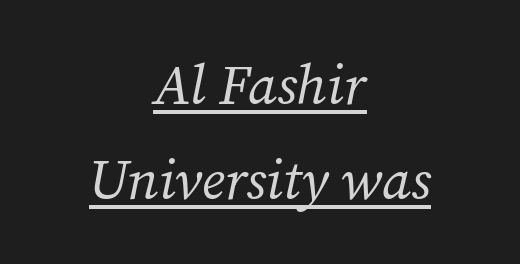
Q: Is the text bold? A: No.
Q: Is the text italic (slanted)? A: Yes, it leans right by about 12 degrees.
Q: Is the typeface a serif or a sans-serif typeface? A: Serif.
Q: Is the text underlined? A: Yes.
Q: How is the paragraph aligned? A: Centered.
Q: Is the spacing between letters normal or unusually wide? A: Normal.
Q: Is the spacing between lines tight, normal or loose? A: Normal.
Q: Width (condensed, normal, or wide)? A: Normal.
Q: Stroke contrast? A: Medium.
Q: x-height? A: Medium.
Q: Monospaced? A: No.
